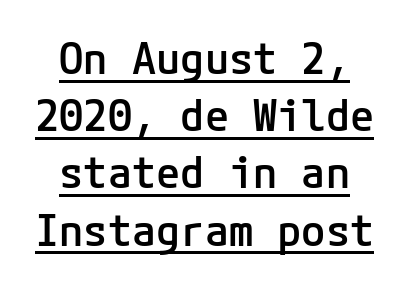
Q: Is the text bold? A: Semi-bold.
Q: Is the text italic (slanted)? A: No, it is upright.
Q: Is the typeface a serif or a sans-serif typeface? A: Sans-serif.
Q: Is the text underlined? A: Yes.
Q: How is the paragraph aligned? A: Centered.
Q: Is the spacing between letters normal or unusually wide? A: Normal.
Q: Is the spacing between lines tight, normal or loose? A: Normal.
Q: Width (condensed, normal, or wide)? A: Normal.
Q: Stroke contrast? A: Low.
Q: x-height? A: Medium.
